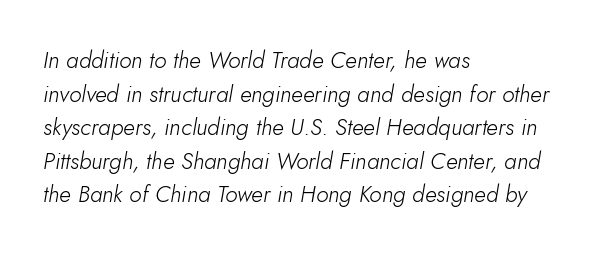
{"italic": "yes", "lean": "right", "slant_degrees": 10, "bold": "no", "underline": "no", "align": "left", "line_spacing": "normal", "line_spacing_ratio": 1.46, "letter_spacing": "normal", "letter_spacing_em": 0.0, "glyph_px": 23}
